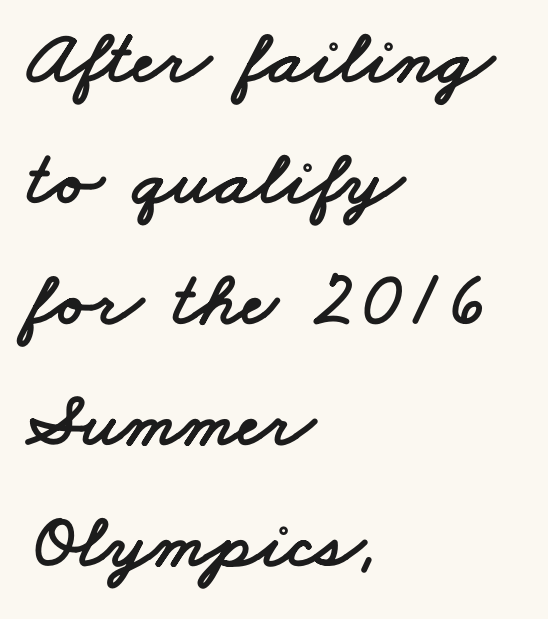
{"serif": "no", "width": "wide", "stroke_contrast": "low", "x_height": "small", "monospaced": "no", "underline": "no", "align": "left", "line_spacing": "normal", "line_spacing_ratio": 1.55, "letter_spacing": "normal", "letter_spacing_em": 0.0, "glyph_px": 78}
